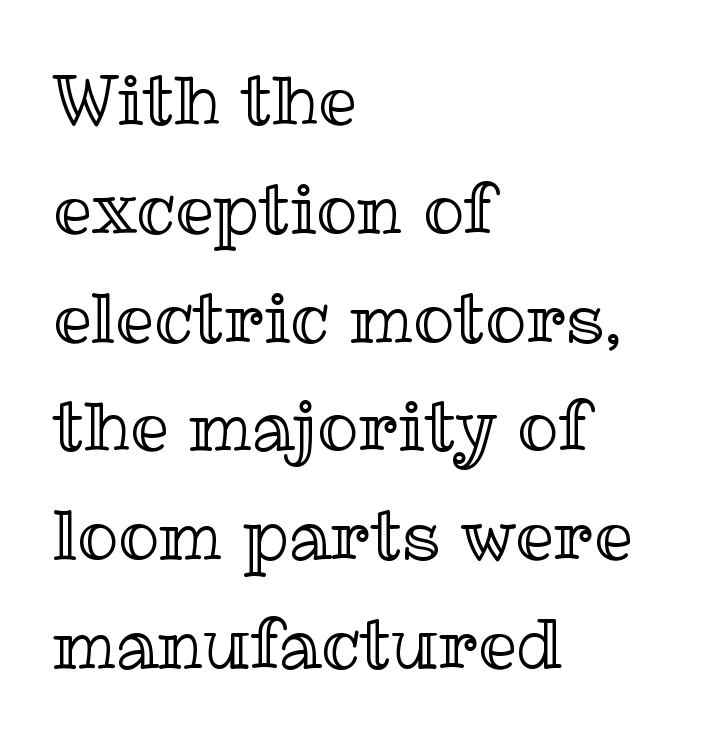
Q: Is the text italic (slanted)? A: No, it is upright.
Q: Is the text underlined? A: No.
Q: How is the paragraph aligned? A: Left-aligned.
Q: Is the spacing between letters normal or unusually wide? A: Normal.
Q: Is the spacing between lines tight, normal or loose? A: Normal.
Q: Width (condensed, normal, or wide)? A: Normal.
Q: x-height? A: Medium.
Q: Monospaced? A: No.
